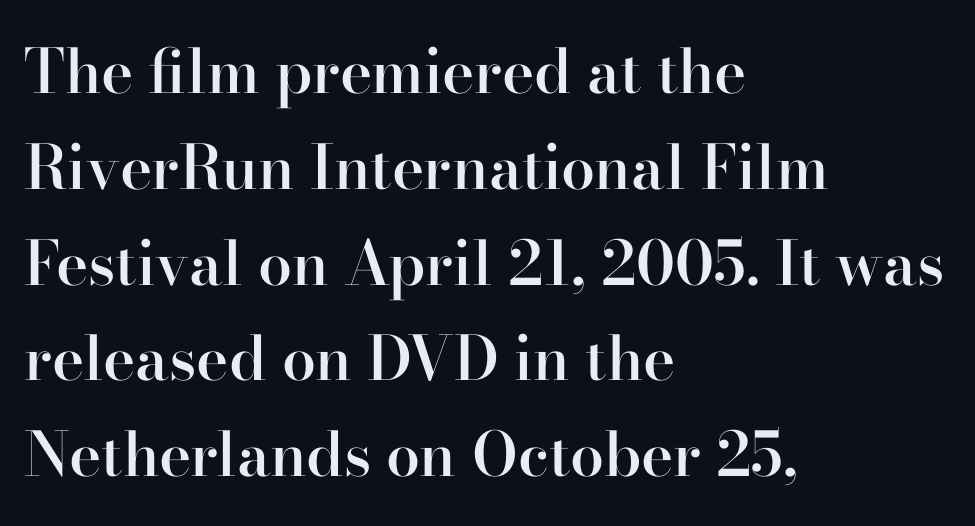
{"serif": "yes", "italic": "no", "bold": "semi", "weight": "semibold", "width": "normal", "stroke_contrast": "high", "x_height": "small", "monospaced": "no", "underline": "no", "align": "left", "line_spacing": "normal", "line_spacing_ratio": 1.57, "letter_spacing": "normal", "letter_spacing_em": 0.0, "glyph_px": 61}
